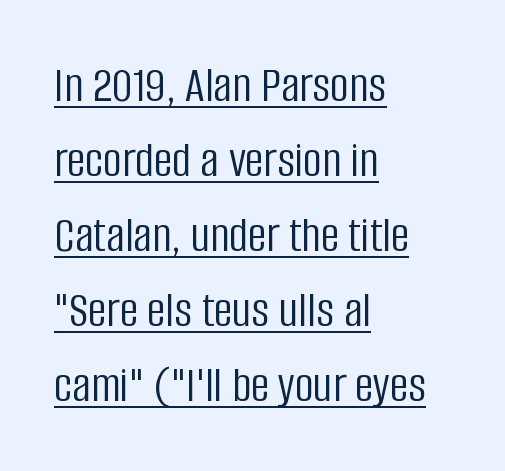
Upright lettering throughout. Spacing verdict: proportional, widths tailored to each character. Underlined type. Classification — sans serif. The font is comparable to plain body text, perhaps lighter.
